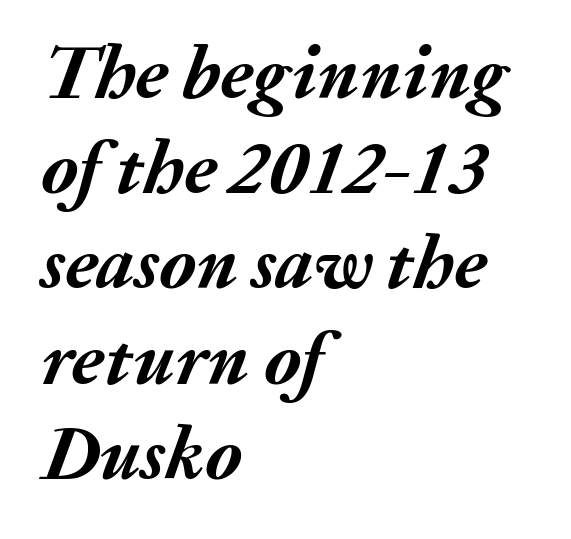
{"italic": "yes", "lean": "right", "slant_degrees": 20, "bold": "yes", "weight": "semibold", "width": "normal", "stroke_contrast": "medium", "x_height": "medium", "monospaced": "no", "underline": "no", "align": "left", "line_spacing": "normal", "line_spacing_ratio": 1.27, "letter_spacing": "normal", "letter_spacing_em": 0.0, "glyph_px": 75}
